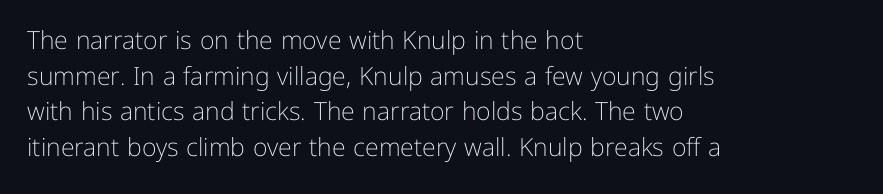
{"italic": "no", "bold": "no", "underline": "no", "align": "left", "line_spacing": "normal", "line_spacing_ratio": 1.43, "letter_spacing": "normal", "letter_spacing_em": 0.0, "glyph_px": 25}
